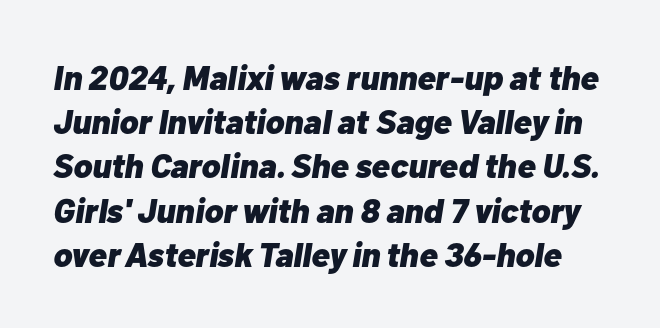
The image shows 34 px heavy type, italic (leaning right); set normal line spacing (1.3x), normal letter spacing, not underlined; low stroke contrast and a medium x-height.
